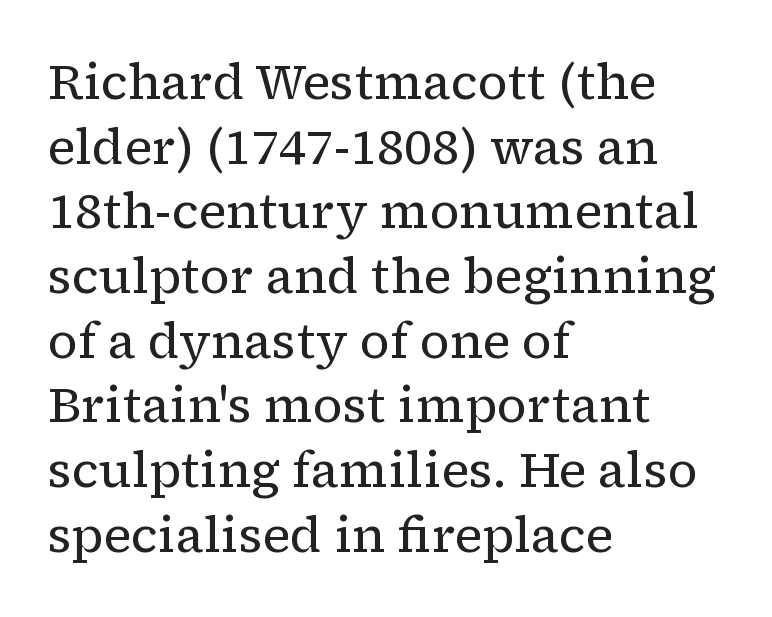
Q: Is the text bold? A: No.
Q: Is the text italic (slanted)? A: No, it is upright.
Q: Is the typeface a serif or a sans-serif typeface? A: Serif.
Q: Is the text underlined? A: No.
Q: How is the paragraph aligned? A: Left-aligned.
Q: Is the spacing between letters normal or unusually wide? A: Normal.
Q: Is the spacing between lines tight, normal or loose? A: Normal.
Q: Width (condensed, normal, or wide)? A: Normal.
Q: Stroke contrast? A: Low.
Q: x-height? A: Medium.
Q: Monospaced? A: No.
